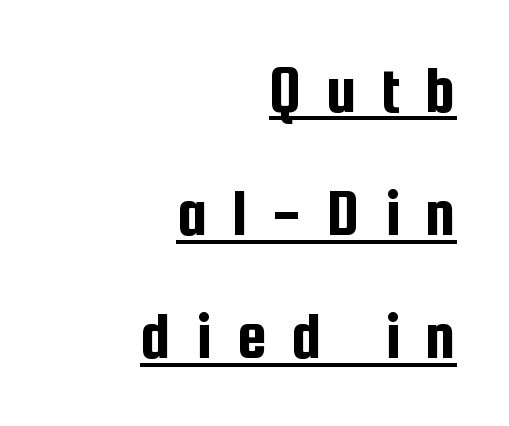
The image shows 68 px condensed sans-serif type, upright; set right-aligned, line spacing 1.81x, unusually wide letter spacing (+0.36 em), underlined; low stroke contrast and a medium x-height.
